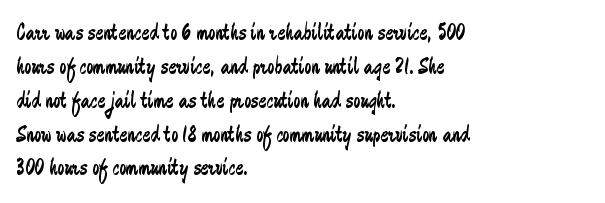
The image shows 24 px text type; set left-aligned, normal line spacing (1.41x), normal letter spacing, not underlined.
